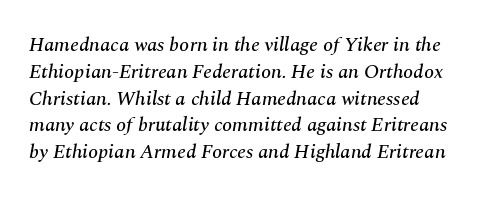
The image shows 20 px text type, italic (leaning right); set normal line spacing (1.34x), normal letter spacing, not underlined.
